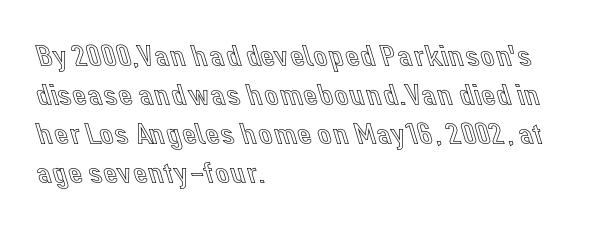
{"width": "normal", "x_height": "medium", "monospaced": "no", "underline": "no", "align": "left", "line_spacing_ratio": 1.22, "letter_spacing": "normal", "letter_spacing_em": 0.0, "glyph_px": 32}
